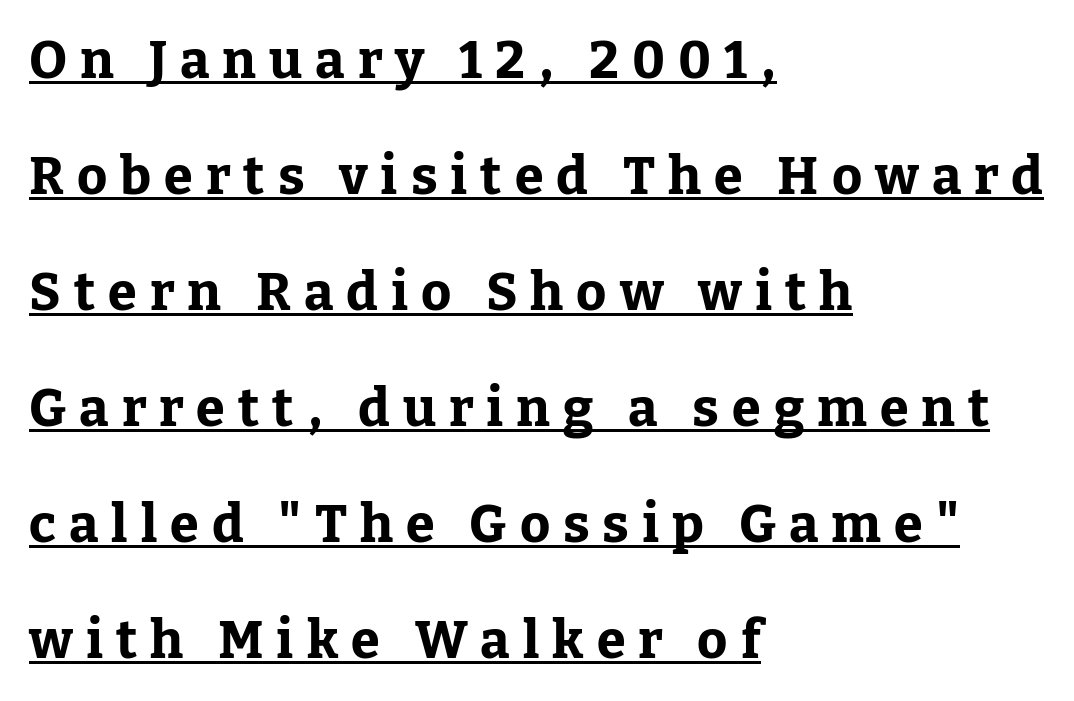
The rendering shows small feet on the letterforms — a serif design. The horizontal fit of the characters is loose and conspicuously gappy. The letters stand upright; this is a roman face. Note the varied advance widths — an 'i' is clearly narrower than an 'm'. Quick note: underline on. Line spacing here is loose.
